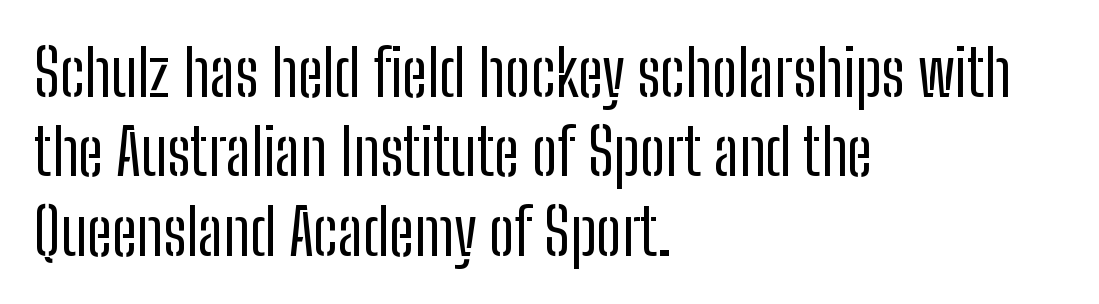
No word sits above an underline. Observe the absence of serifs on each vertical stroke in this sample. Notice how the passage keeps a crisp vertical edge on the left only. A typesetter would call this proportional, since set widths differ per character. The letterforms sit shoulder to shoulder at normal distance. Posture: upright roman.
